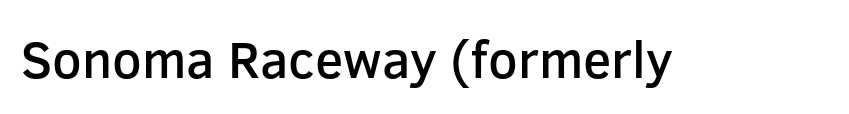
The image shows 52 px semibold sans-serif type, upright; set normal letter spacing, not underlined; low stroke contrast and a medium x-height.
